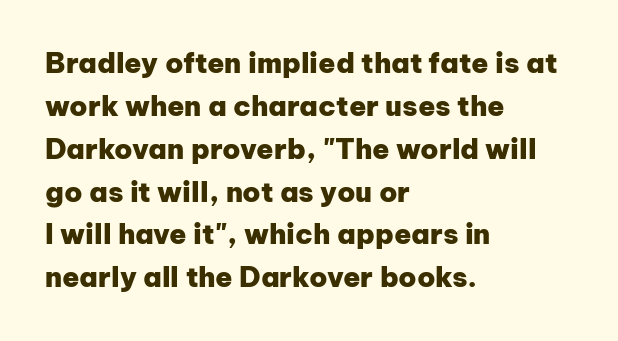
This rendering features lettering with no underline. Line spacing here is normal. The glyphs in this specimen are sans serif. No italicization has been applied; the sample stays upright. Visually the block forms a straight wall on the left and a jagged coastline on the right. Summary of weight: heavy, a full bold.
